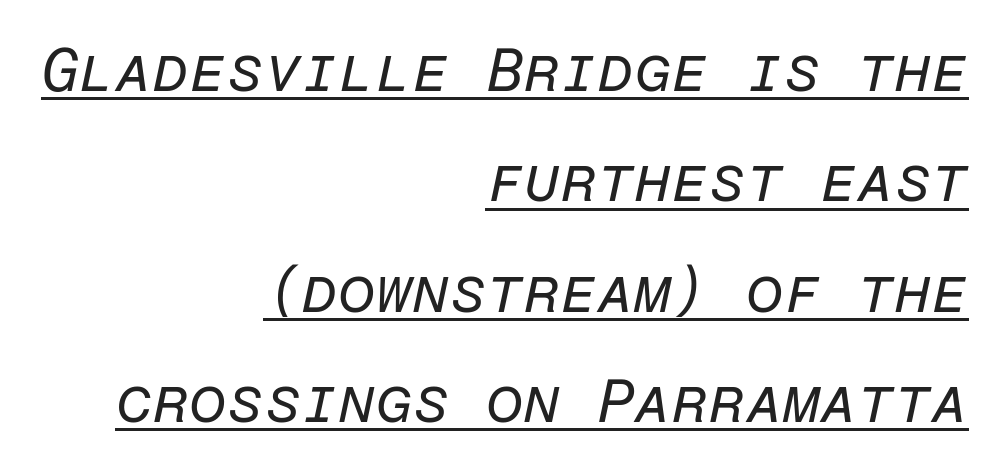
Yep, that's italic — everything's leaning. Think of a typewriter: that constant character pitch is what you see here. Is the letter spacing exaggerated? No — it looks like the ordinary default. One-word summary of the alignment: right.
